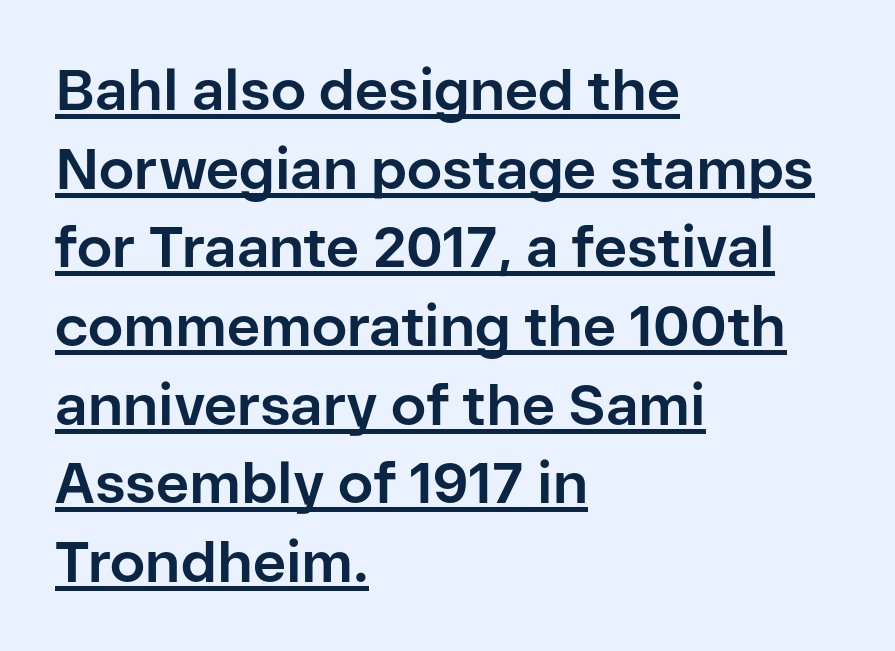
The image shows 57 px bold sans-serif type, upright; set left-aligned, normal line spacing (1.38x), normal letter spacing, underlined; low stroke contrast and a medium x-height.
